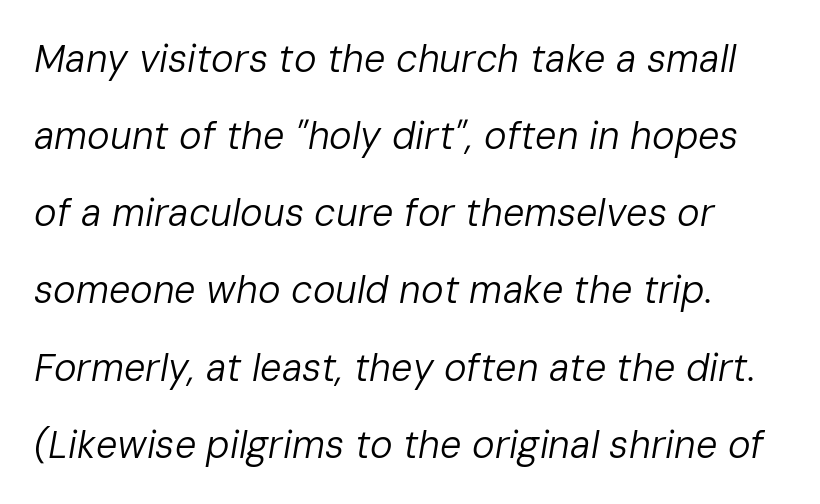
Q: Is the text bold? A: No.
Q: Is the text italic (slanted)? A: Yes, it leans right by about 10 degrees.
Q: Is the text underlined? A: No.
Q: Is the spacing between letters normal or unusually wide? A: Normal.
Q: Is the spacing between lines tight, normal or loose? A: Loose.
Q: Width (condensed, normal, or wide)? A: Normal.
Q: Stroke contrast? A: Low.
Q: x-height? A: Medium.
Q: Monospaced? A: No.
